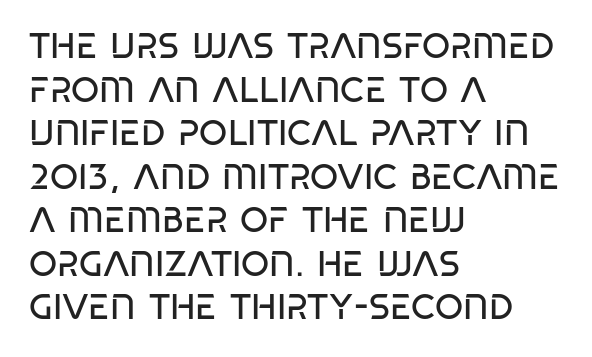
{"serif": "no", "bold": "no", "weight": "regular", "width": "condensed", "stroke_contrast": "low", "x_height": "large", "monospaced": "no", "underline": "no", "align": "left", "line_spacing_ratio": 1.21, "letter_spacing": "normal", "letter_spacing_em": 0.0, "glyph_px": 36}
